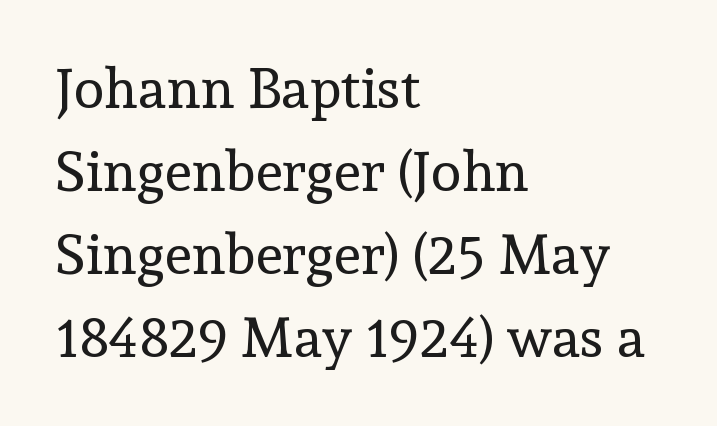
{"serif": "yes", "italic": "no", "bold": "no", "weight": "regular", "width": "normal", "x_height": "medium", "monospaced": "no", "underline": "no", "align": "left", "line_spacing": "normal", "line_spacing_ratio": 1.48, "letter_spacing": "normal", "letter_spacing_em": 0.0, "glyph_px": 56}
